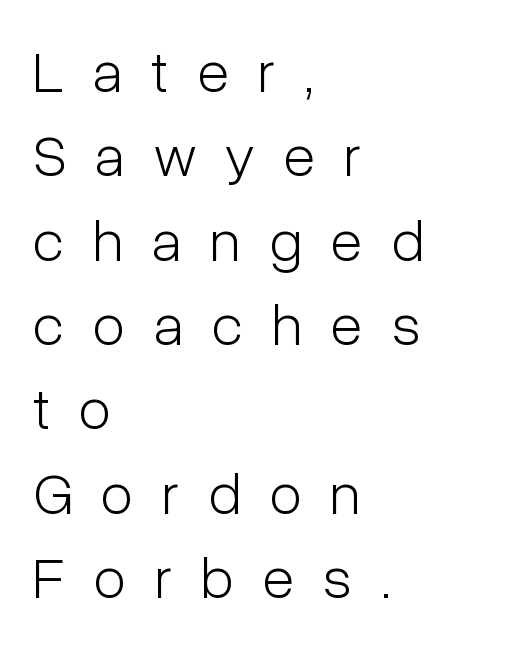
Q: Is the text bold? A: No.
Q: Is the text italic (slanted)? A: No, it is upright.
Q: Is the typeface a serif or a sans-serif typeface? A: Sans-serif.
Q: Is the text underlined? A: No.
Q: How is the paragraph aligned? A: Left-aligned.
Q: Is the spacing between letters normal or unusually wide? A: Unusually wide.
Q: Is the spacing between lines tight, normal or loose? A: Normal.
Q: Width (condensed, normal, or wide)? A: Condensed.
Q: Stroke contrast? A: Low.
Q: x-height? A: Medium.
Q: Monospaced? A: No.
